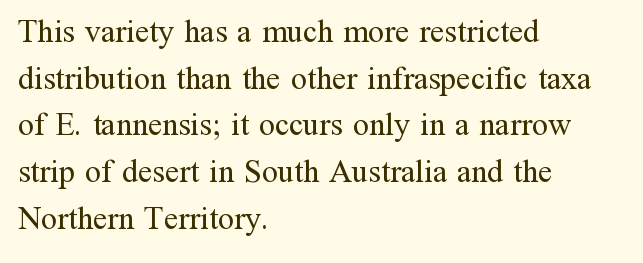
The image shows 32 px regular-weight serif type, upright; set left-aligned, normal line spacing (1.46x), normal letter spacing, not underlined; medium stroke contrast and a medium x-height.
